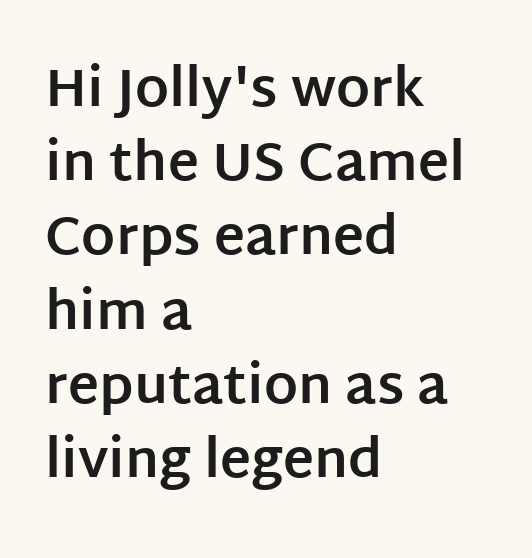
The image shows 53 px bold sans-serif type, upright; set left-aligned, normal line spacing (1.4x), normal letter spacing, not underlined; low stroke contrast and a large x-height.
